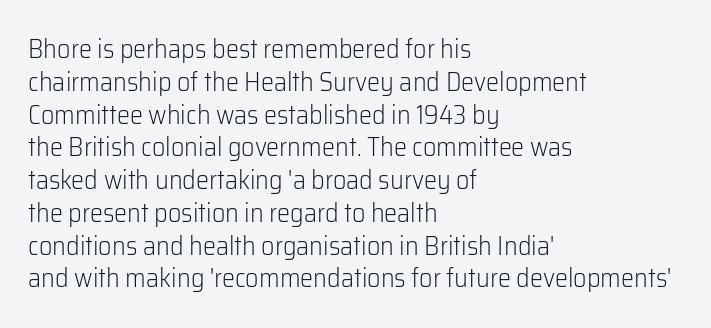
Check the space under the baseline: it is left empty. Posture: upright roman. Is the type heavy? It reads as light-to-regular instead. One-word summary of the alignment: left. The line-height multiplier appears to be the usual default.
